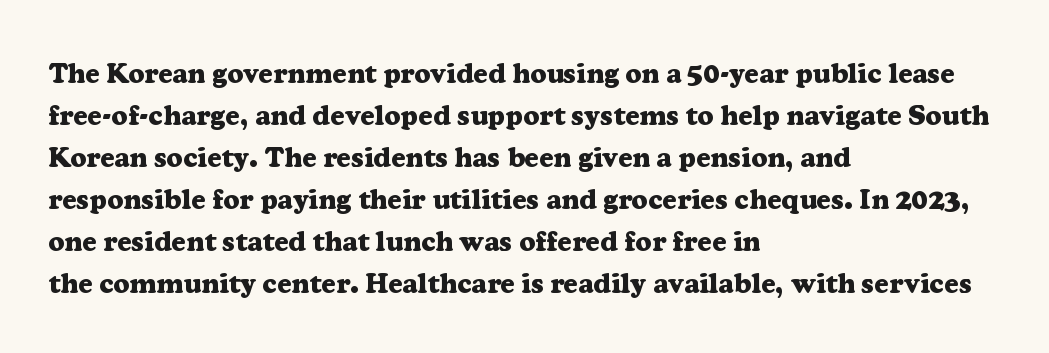
The image shows 28 px heavy serif type, upright; set left-aligned, normal line spacing (1.5x), normal letter spacing, not underlined; low stroke contrast and a medium x-height.
